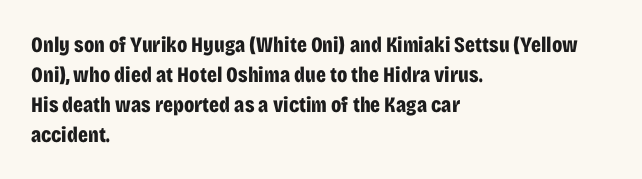
The image shows 22 px bold type, upright; set left-aligned, normal line spacing (1.36x), normal letter spacing, not underlined.
